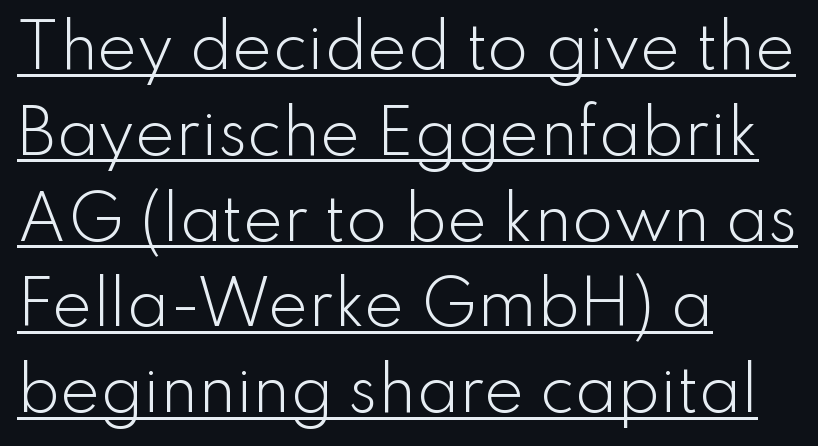
Q: Is the text bold? A: No.
Q: Is the text italic (slanted)? A: No, it is upright.
Q: Is the typeface a serif or a sans-serif typeface? A: Sans-serif.
Q: Is the text underlined? A: Yes.
Q: How is the paragraph aligned? A: Left-aligned.
Q: Is the spacing between letters normal or unusually wide? A: Normal.
Q: Is the spacing between lines tight, normal or loose? A: Normal.
Q: Width (condensed, normal, or wide)? A: Normal.
Q: Stroke contrast? A: Low.
Q: x-height? A: Small.
Q: Monospaced? A: No.
